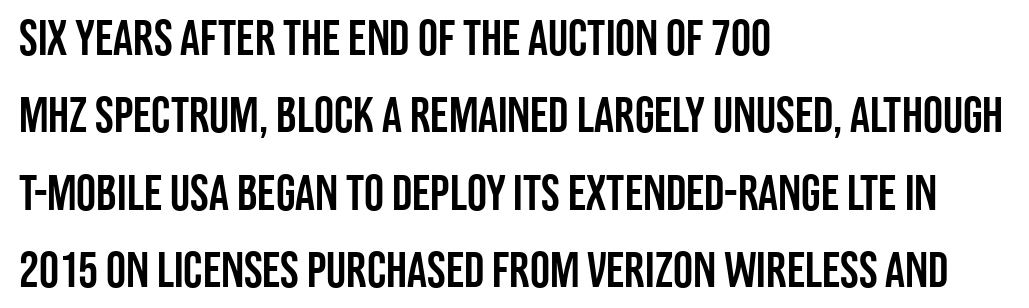
The image shows 50 px condensed sans-serif type, upright; set left-aligned, normal line spacing (1.55x), normal letter spacing, not underlined; low stroke contrast and a large x-height.
